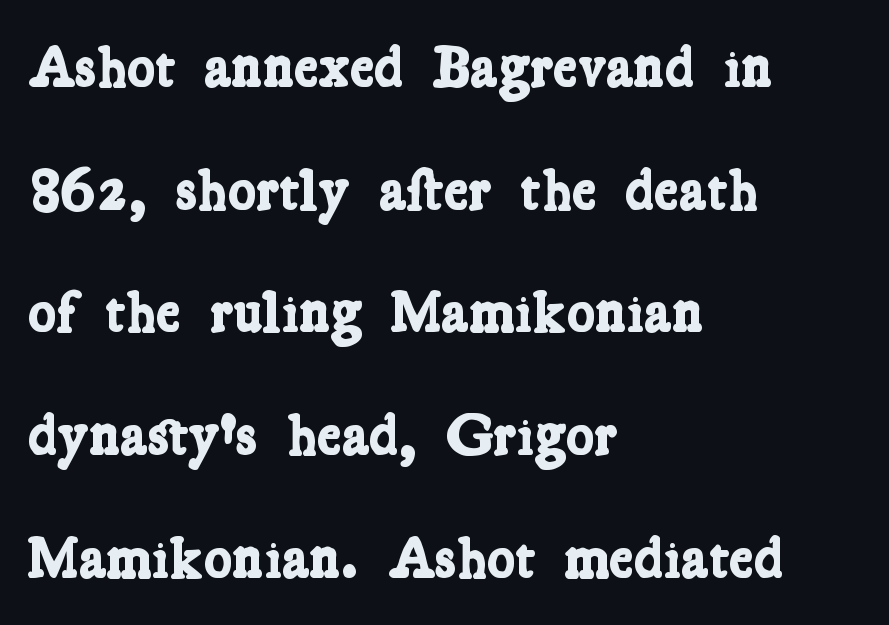
{"serif": "yes", "bold": "yes", "weight": "bold", "width": "condensed", "stroke_contrast": "low", "x_height": "medium", "monospaced": "no", "underline": "no", "align": "left", "line_spacing": "loose", "line_spacing_ratio": 2.08, "letter_spacing": "normal", "letter_spacing_em": 0.0, "glyph_px": 59}
